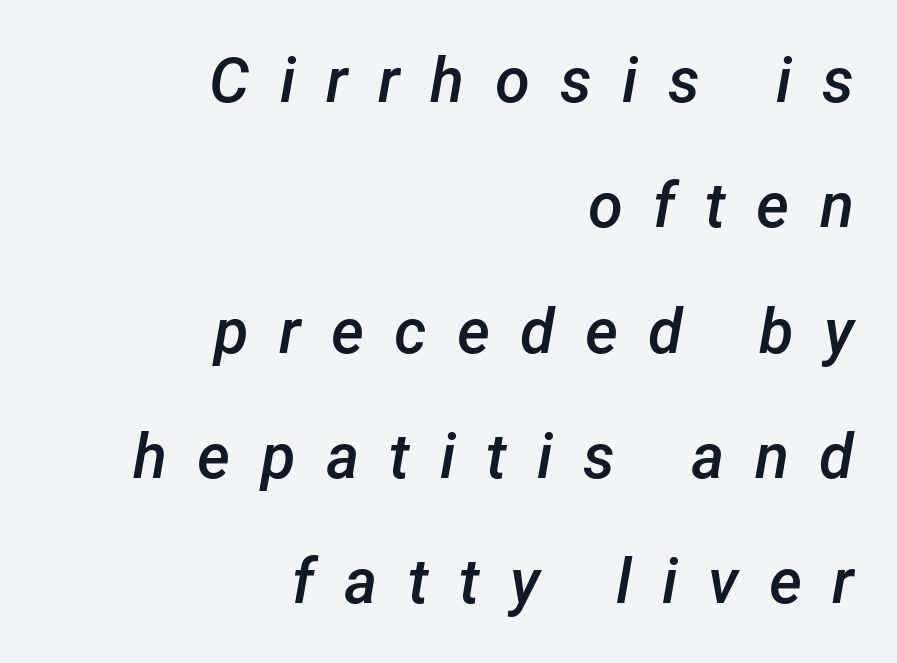
{"italic": "yes", "lean": "right", "slant_degrees": 12, "bold": "semi", "weight": "semibold", "width": "normal", "stroke_contrast": "low", "x_height": "medium", "monospaced": "no", "underline": "no", "align": "right", "line_spacing": "loose", "line_spacing_ratio": 1.99, "letter_spacing": "wide", "letter_spacing_em": 0.48, "glyph_px": 63}
